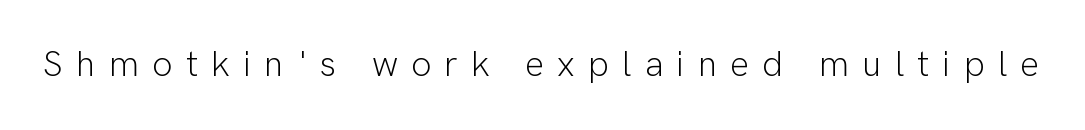
The image shows 36 px light sans-serif type, upright; set unusually wide letter spacing (+0.36 em), not underlined; low stroke contrast and a medium x-height.
